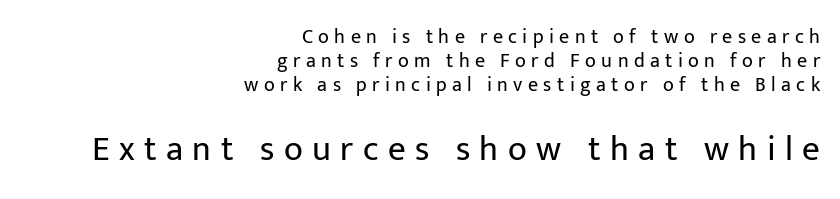
Is this a sans? Yes — the strokes have no serifs. The face used here is proportionally spaced, like ordinary book or web type. Of the two passages, the one underneath uses the larger point size. You can tell it's not italic because the verticals are truly vertical. Has an underline been added? It has not. The cut favours lightness, reaching ordinary text weight at its darkest.
